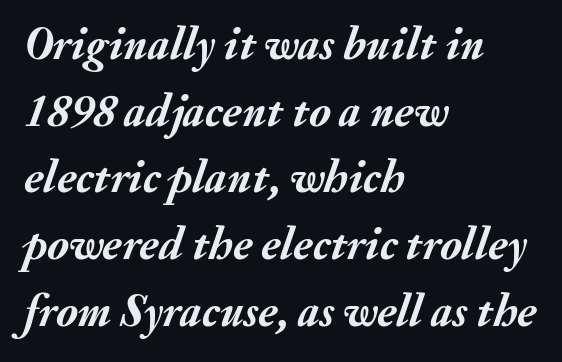
The image shows 46 px semibold type, italic (leaning right); set left-aligned, normal line spacing (1.45x), normal letter spacing, not underlined; medium stroke contrast and a small x-height.
